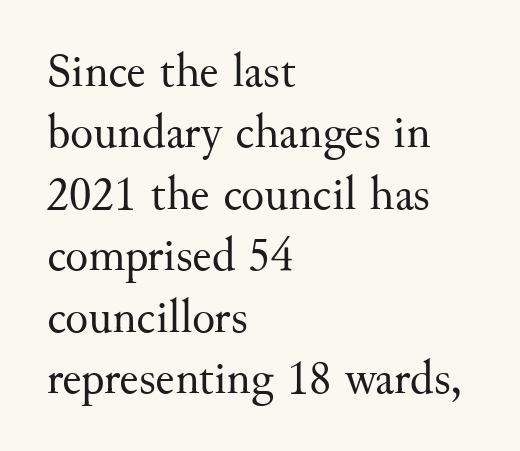
No heavy texture on the line: the type isn't bold. The space between consecutive lines is moderate. Do the characters align in a grid? No, the font is proportional. Here the glyphs are tracked normally, forming tight word shapes. Is this a sans? No — the strokes have serifs. Letters rest on an invisible, unmarked baseline.
